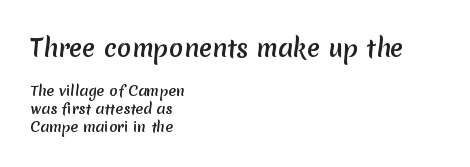
The image shows 24 px text type; set left-aligned, normal line spacing (1.28x), normal letter spacing, not underlined; the first (top) block is 1.71x larger.
